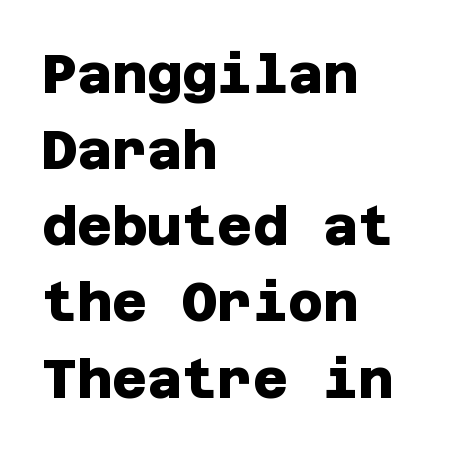
In terms of leading, this rendering sits right in the middle. Set as a true bold cut, around the 700 mark. Unmarked baselines from the first word to the last. The text was rendered using a sans face with plain stroke endings. The horizontal fit of the characters is conventional and even. Horizontally, the lines are justified to the leading edge only.
